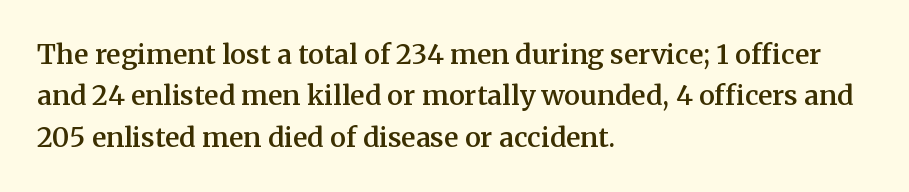
{"italic": "no", "bold": "semi", "underline": "no", "align": "left", "line_spacing": "normal", "line_spacing_ratio": 1.53, "letter_spacing": "normal", "letter_spacing_em": 0.0, "glyph_px": 27}
